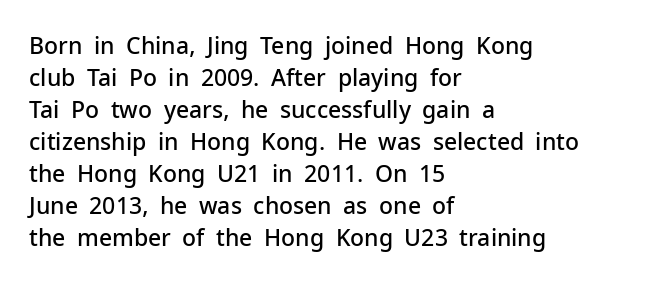
Compared with an ordinary text face, these strokes are moderately heavier — a semibold. Unlike italic type, these characters show no tilt at all. The leading is moderate, giving the passage an even texture. No extra tracking has been applied to these lines.
